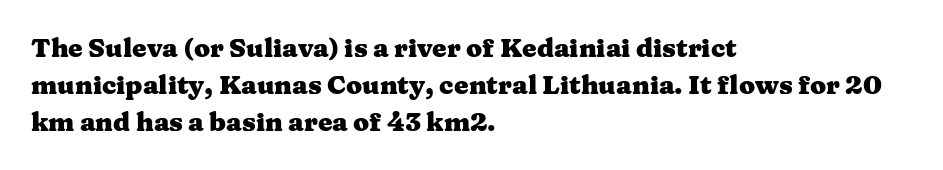
The image shows 26 px bold type, upright; set left-aligned, normal line spacing (1.43x), normal letter spacing, not underlined.
